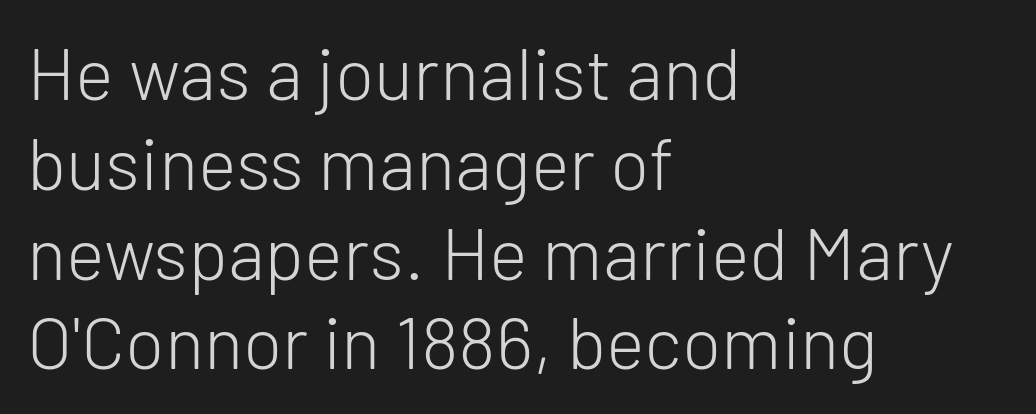
Q: Is the text bold? A: No.
Q: Is the text italic (slanted)? A: No, it is upright.
Q: Is the typeface a serif or a sans-serif typeface? A: Sans-serif.
Q: Is the text underlined? A: No.
Q: How is the paragraph aligned? A: Left-aligned.
Q: Is the spacing between letters normal or unusually wide? A: Normal.
Q: Width (condensed, normal, or wide)? A: Normal.
Q: Stroke contrast? A: Low.
Q: x-height? A: Medium.
Q: Monospaced? A: No.
